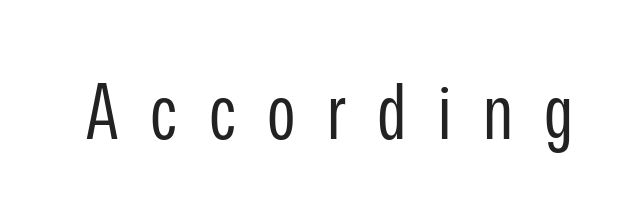
{"serif": "no", "italic": "no", "bold": "no", "weight": "regular", "width": "condensed", "stroke_contrast": "low", "x_height": "medium", "monospaced": "no", "underline": "no", "letter_spacing": "wide", "letter_spacing_em": 0.41, "glyph_px": 77}
